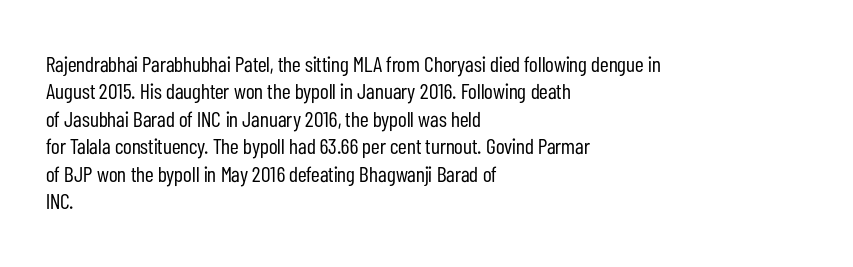
{"italic": "no", "bold": "no", "underline": "no", "align": "left", "line_spacing": "normal", "line_spacing_ratio": 1.25, "letter_spacing": "normal", "letter_spacing_em": 0.0, "glyph_px": 22}
